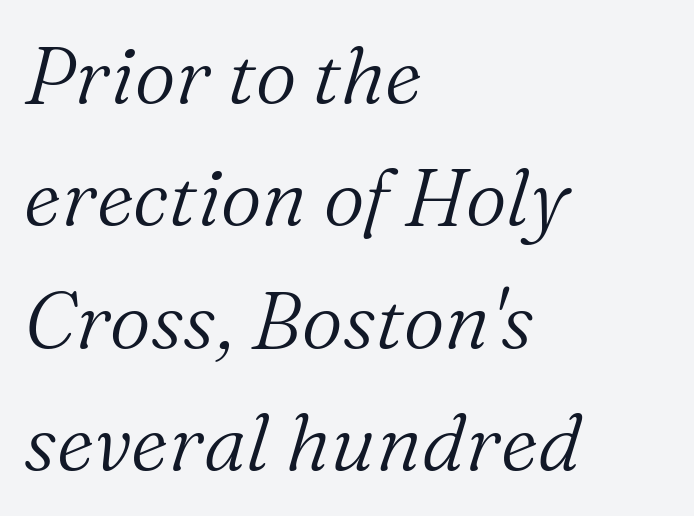
Q: Is the text bold? A: No.
Q: Is the text italic (slanted)? A: Yes, it leans right by about 16 degrees.
Q: Is the typeface a serif or a sans-serif typeface? A: Serif.
Q: Is the text underlined? A: No.
Q: How is the paragraph aligned? A: Left-aligned.
Q: Is the spacing between letters normal or unusually wide? A: Normal.
Q: Is the spacing between lines tight, normal or loose? A: Normal.
Q: Width (condensed, normal, or wide)? A: Normal.
Q: Stroke contrast? A: Medium.
Q: x-height? A: Medium.
Q: Monospaced? A: No.
